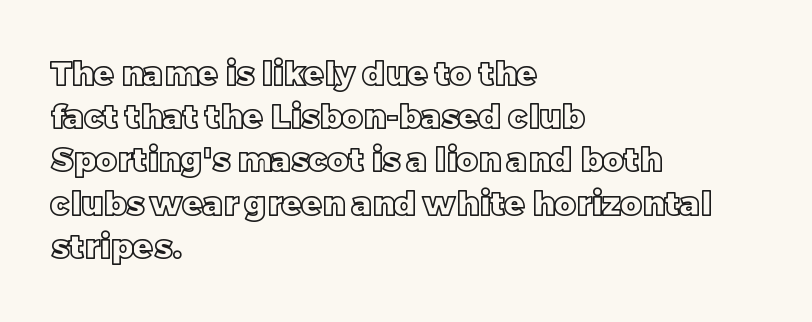
Reading down the block, your eye returns to a fixed left position each line. In terms of letterspacing, this is plain default setting. Letters rest on an invisible, unmarked baseline. The leading is moderate, giving the passage an even texture. The letters advance in unequal steps, a hallmark of proportional type.
